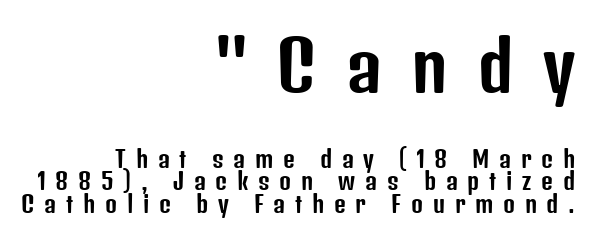
{"serif": "no", "italic": "no", "width": "condensed", "stroke_contrast": "low", "x_height": "medium", "monospaced": "no", "underline": "no", "align": "right", "line_spacing": "tight", "line_spacing_ratio": 0.98, "letter_spacing": "wide", "letter_spacing_em": 0.42, "larger_block": "first", "size_ratio": 3.0, "glyph_px": 69}
